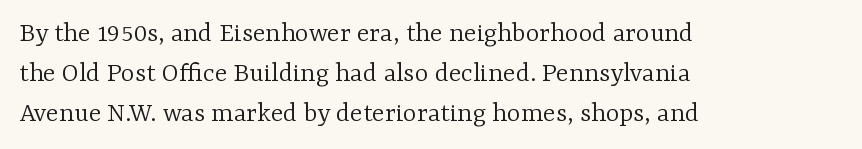
What kind of face is this? One with serifs. The foot of each line stays bare and open. This sample has the flowing, uneven cadence of proportional lettering. The lettering holds an erect, upright posture throughout. Heaviness? Minimal to ordinary, like unemphasized prose. The rows are spaced the way most documents space them.
